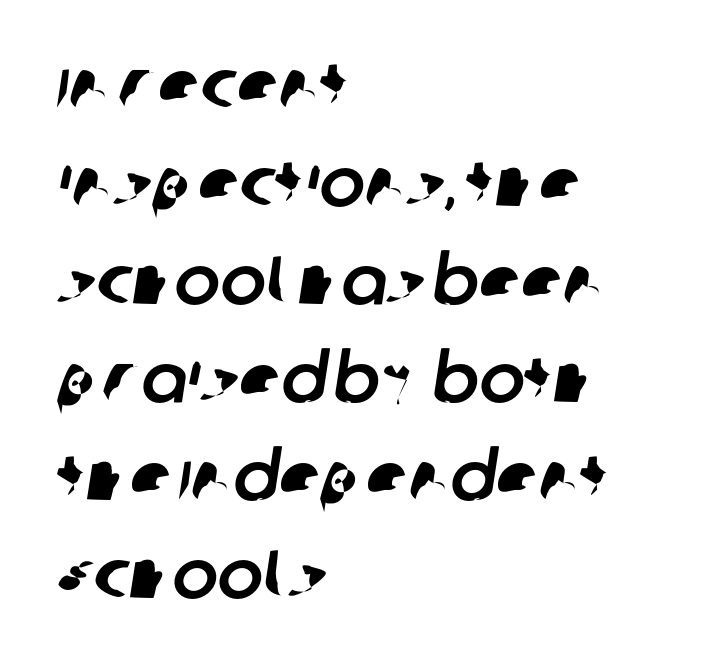
The image shows 68 px sans-serif type; set left-aligned, normal line spacing (1.44x), normal letter spacing, not underlined; low stroke contrast and a large x-height.
